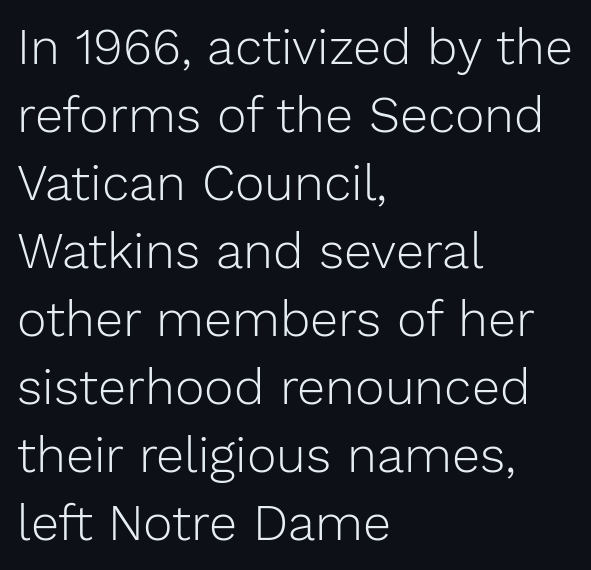
{"serif": "no", "italic": "no", "bold": "no", "weight": "light", "width": "normal", "stroke_contrast": "low", "x_height": "medium", "monospaced": "no", "underline": "no", "align": "left", "line_spacing": "normal", "line_spacing_ratio": 1.36, "letter_spacing": "normal", "letter_spacing_em": 0.0, "glyph_px": 50}
